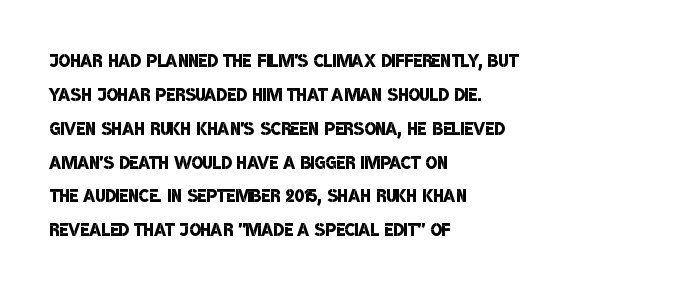
Q: Is the text bold? A: Semi-bold.
Q: Is the text underlined? A: No.
Q: How is the paragraph aligned? A: Left-aligned.
Q: Is the spacing between letters normal or unusually wide? A: Normal.
Q: Is the spacing between lines tight, normal or loose? A: Normal.
